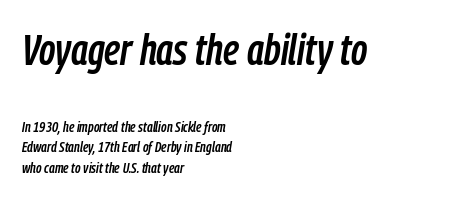
Letter spacing: default. The space between consecutive lines is moderate. Italic: yes, the glyphs are oblique. Decoration check: the copy has no underline. The letters in the upper block stand taller than those in the block below. In CSS terms this would be text-align: left.
